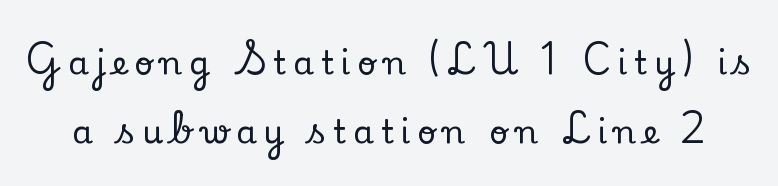
The image shows 33 px serif type, upright; set loose line spacing (2.08x), unusually wide letter spacing (+0.21 em), not underlined; low stroke contrast and a small x-height.
